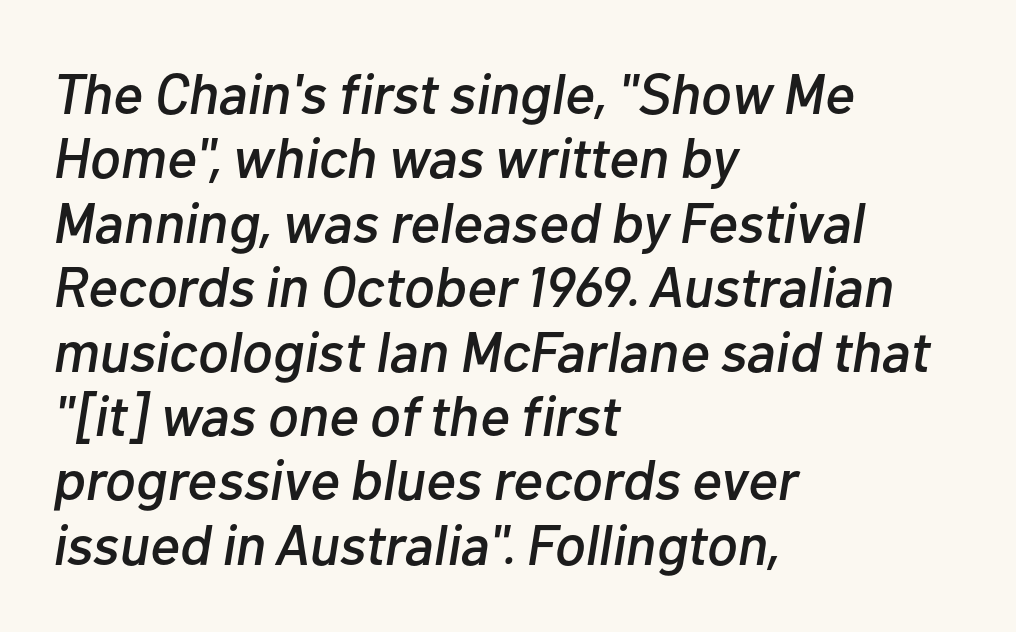
Check under the words: just untouched page. Each line starts at the same left margin while the right side varies. Characters are canted at an angle relative to the baseline's perpendicular. What's the leading like? Squeezed, with rows nearly overlapping.
